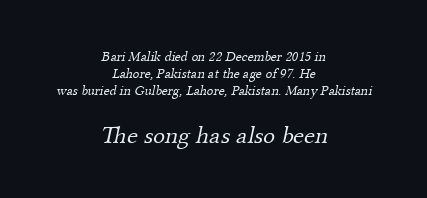
The image shows 25 px text type; set centered, line spacing 1.23x, normal letter spacing, not underlined; the second (bottom) block is 1.79x larger.
